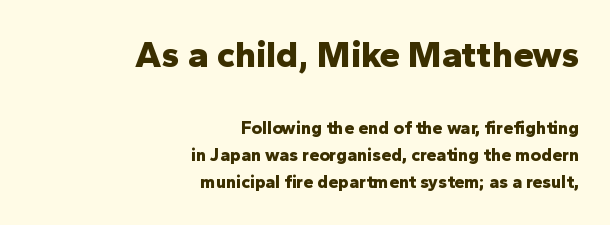
The image shows 37 px bold sans-serif type, upright; set right-aligned, normal line spacing (1.5x), normal letter spacing, not underlined; the first (top) block is 2.06x larger; low stroke contrast and a medium x-height.
